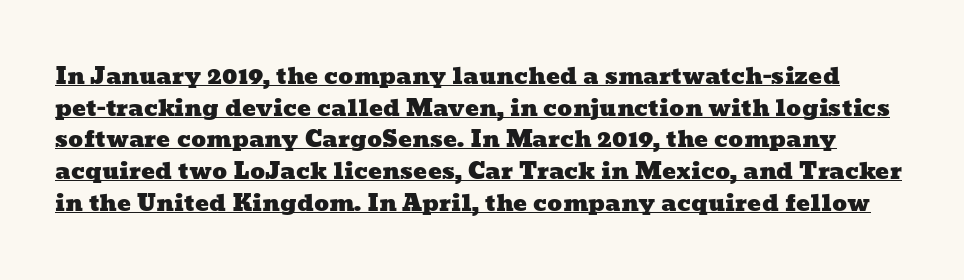
The image shows 23 px text type; set normal line spacing (1.38x), normal letter spacing, underlined.
